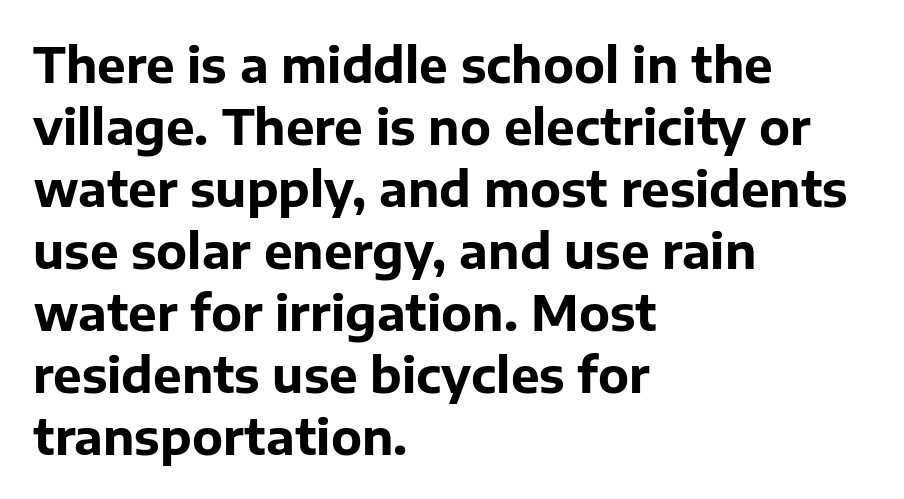
Thick stems and heavy bowls — unmistakably bold. Do the characters align in a grid? No, the font is proportional. The horizontal fit of the characters is conventional and even. The passage is arranged the way most books set body copy — flush left. Interline gaps are of average width in this sample.
